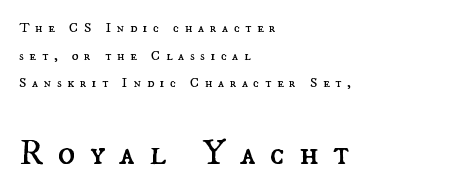
The image shows 36 px regular-weight type, upright; set left-aligned, loose line spacing (1.97x), unusually wide letter spacing (+0.4 em), not underlined; the second (bottom) block is 2.57x larger; medium stroke contrast and a small x-height.
